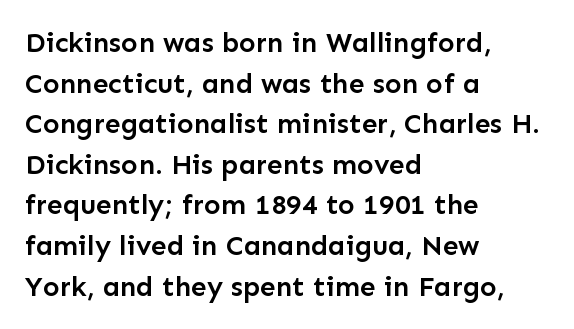
Q: Is the text bold? A: Semi-bold.
Q: Is the text italic (slanted)? A: No, it is upright.
Q: Is the typeface a serif or a sans-serif typeface? A: Sans-serif.
Q: Is the text underlined? A: No.
Q: How is the paragraph aligned? A: Left-aligned.
Q: Is the spacing between letters normal or unusually wide? A: Normal.
Q: Is the spacing between lines tight, normal or loose? A: Normal.
Q: Width (condensed, normal, or wide)? A: Normal.
Q: Stroke contrast? A: Low.
Q: x-height? A: Medium.
Q: Monospaced? A: No.
